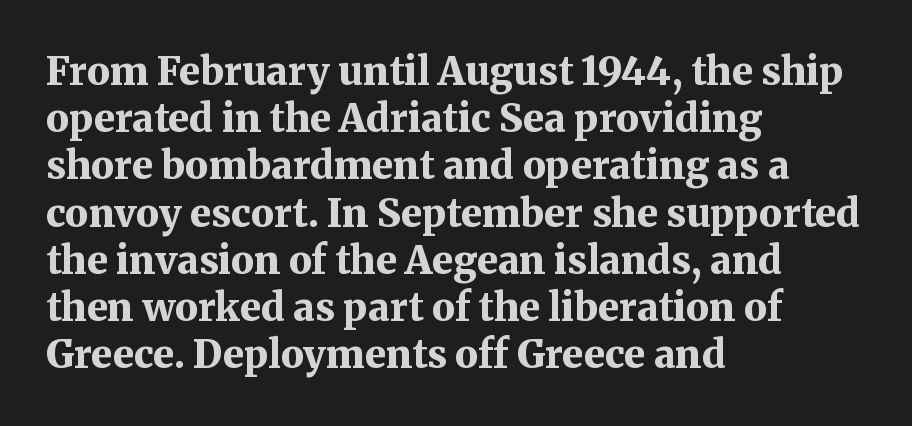
The ragged edge is on the right, which tells us the setting is flush left. Compared with typical body copy, the letter spacing here is the same. Are there feet on the stems? There are — it's a serif. The space beneath each line is pristine and unruled. A typesetter would call this proportional, since set widths differ per character. The font's upright variant was chosen for this text.
